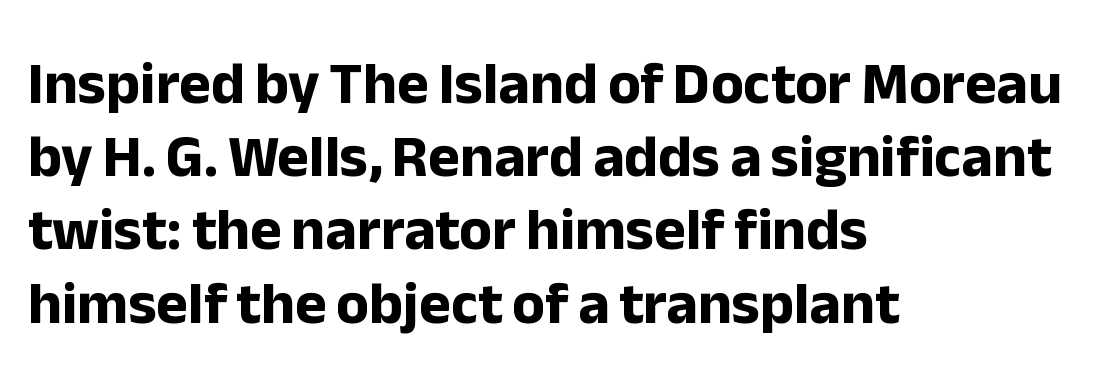
{"serif": "no", "italic": "no", "bold": "yes", "weight": "bold", "width": "normal", "stroke_contrast": "low", "x_height": "medium", "monospaced": "no", "underline": "no", "align": "left", "line_spacing_ratio": 1.22, "letter_spacing": "normal", "letter_spacing_em": 0.0, "glyph_px": 60}
